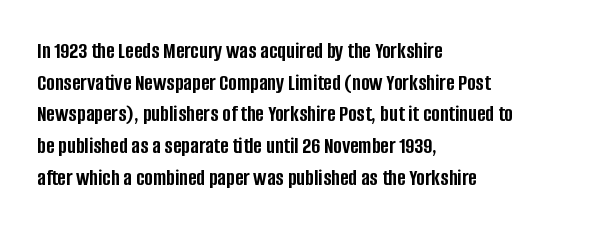
Q: Is the text bold? A: Yes.
Q: Is the text italic (slanted)? A: No, it is upright.
Q: Is the text underlined? A: No.
Q: How is the paragraph aligned? A: Left-aligned.
Q: Is the spacing between letters normal or unusually wide? A: Normal.
Q: Is the spacing between lines tight, normal or loose? A: Normal.
